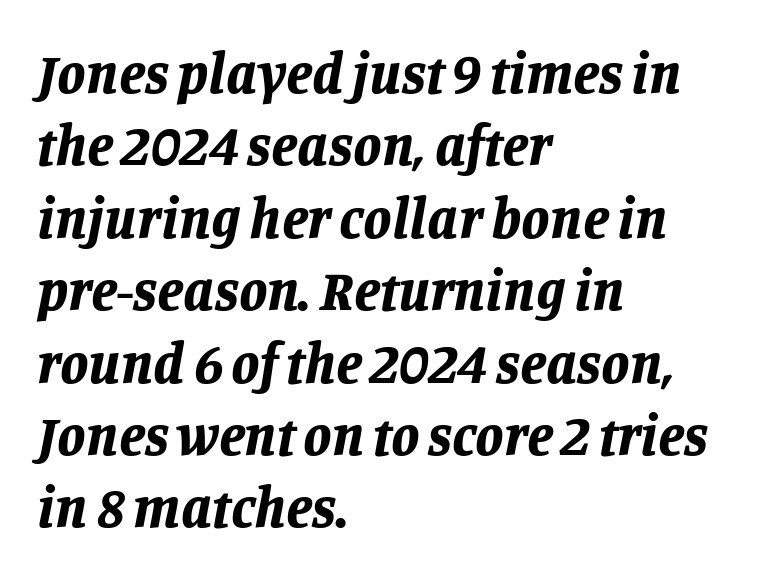
An italicized treatment has been applied to the whole sample. Standard letterfit; no display-style spreading of the glyphs. The strip under each line holds only bare page. Think of a printed novel: that variable character pitch is what you see here. Look at the stroke-to-counter ratio: heavy, a bold.
